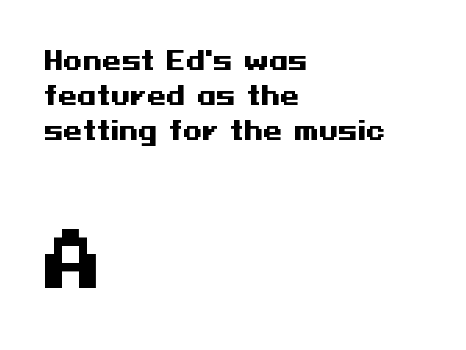
Q: Is the text bold? A: Yes.
Q: Is the text italic (slanted)? A: No, it is upright.
Q: Is the typeface a serif or a sans-serif typeface? A: Sans-serif.
Q: Is the text underlined? A: No.
Q: How is the paragraph aligned? A: Left-aligned.
Q: Is the spacing between letters normal or unusually wide? A: Normal.
Q: Is the spacing between lines tight, normal or loose? A: Normal.
Q: Which block of text is set in a larger size, the first (top) or the second (bottom)? A: The second (bottom) one.
Q: Width (condensed, normal, or wide)? A: Wide.
Q: Stroke contrast? A: Medium.
Q: x-height? A: Medium.
